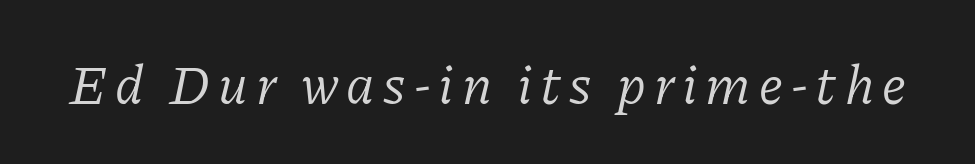
Q: Is the text bold? A: No.
Q: Is the text italic (slanted)? A: Yes, it leans right by about 11 degrees.
Q: Is the typeface a serif or a sans-serif typeface? A: Serif.
Q: Is the text underlined? A: No.
Q: Width (condensed, normal, or wide)? A: Normal.
Q: Stroke contrast? A: Low.
Q: x-height? A: Medium.
Q: Monospaced? A: No.
